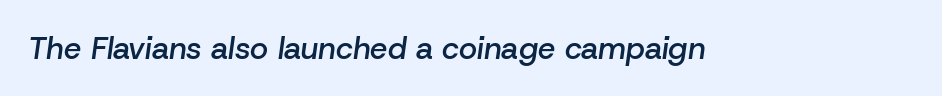
On the weight axis this lands at semibold, roughly 600. Check under the words: just untouched page. This sample has the flowing, uneven cadence of proportional lettering. This sample uses an oblique cut, with every glyph tilted off the vertical. The face used here is rendered with its standard letterfit.
